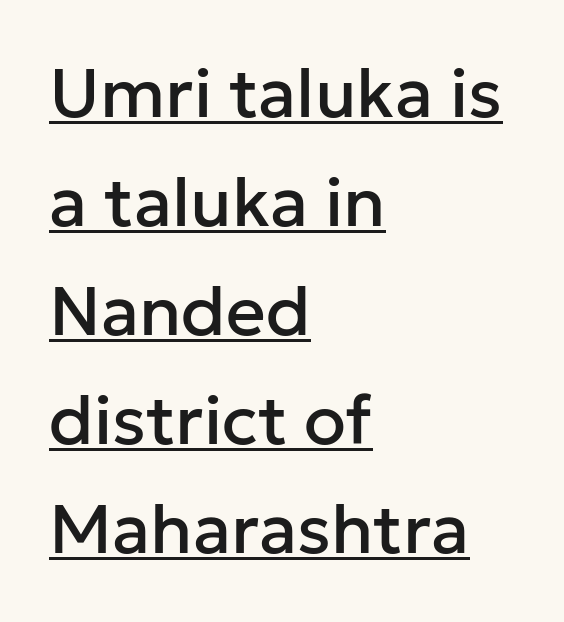
{"serif": "no", "italic": "no", "width": "normal", "stroke_contrast": "low", "x_height": "medium", "monospaced": "no", "underline": "yes", "align": "left", "line_spacing": "normal", "line_spacing_ratio": 1.58, "letter_spacing": "normal", "letter_spacing_em": 0.0, "glyph_px": 69}
